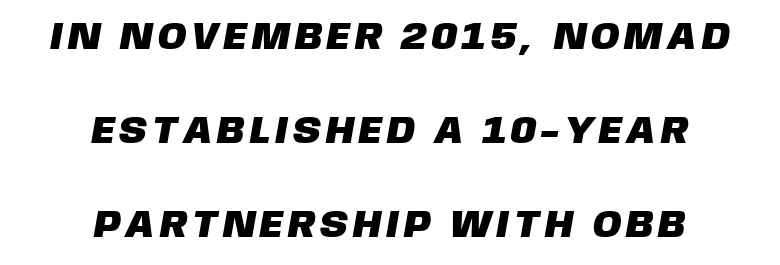
{"serif": "no", "width": "normal", "stroke_contrast": "low", "x_height": "large", "monospaced": "no", "underline": "no", "align": "center", "line_spacing": "loose", "line_spacing_ratio": 2.47, "glyph_px": 38}
